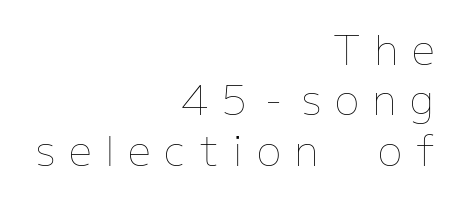
The image shows 41 px thin type, upright; set right-aligned, line spacing 1.23x, unusually wide letter spacing (+0.33 em), not underlined; low stroke contrast and a medium x-height.
